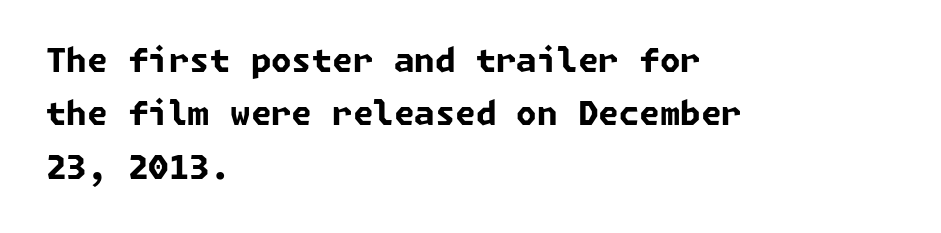
Whoever set this chose a conventional vertical rhythm. Compared with a centered layout, this one pins lines to the left instead. Type style note: lacks serifs. Glance below the letters and you will spot only blank space.
